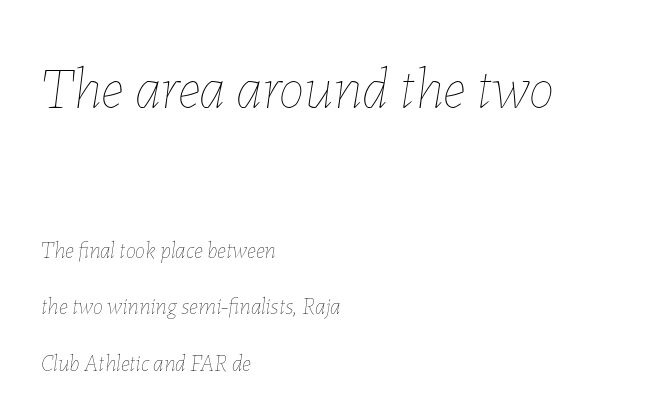
Does the lettering tilt? It does — this is italic. The upper block of text is set noticeably larger than the block beneath it. Successive baselines arrive slowly, with a big drop between each. The baseline area is clear. The weight tops out at a normal text grade.
